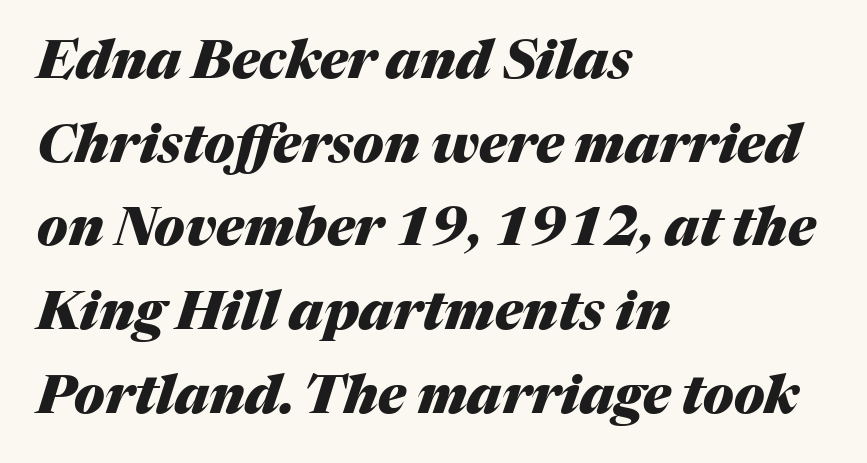
Observe the ordinary spacing: letters are neighbours, not strangers. Style check: oblique. Beneath every word, the page is bare. This sample is left-justified, so line endings fall wherever the words run out. The vertical gap from one line to the next is medium. Is this a fixed-width face? No — the glyphs have proportional, varying widths.
